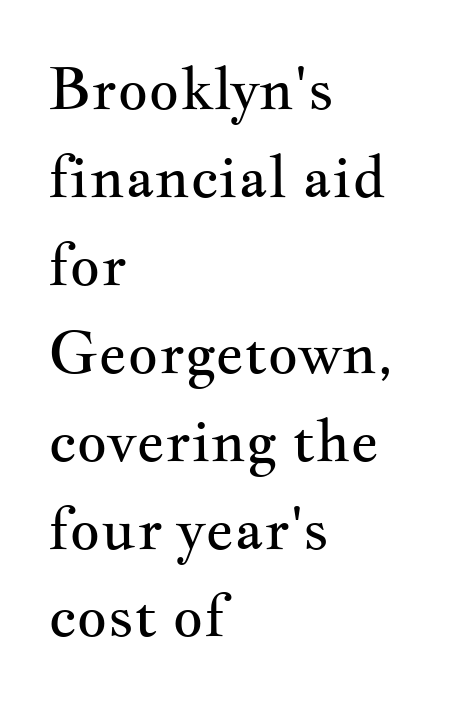
{"serif": "yes", "italic": "no", "bold": "no", "weight": "regular", "width": "wide", "stroke_contrast": "medium", "x_height": "small", "monospaced": "no", "underline": "no", "align": "left", "line_spacing": "normal", "line_spacing_ratio": 1.49, "letter_spacing": "normal", "letter_spacing_em": 0.0, "glyph_px": 59}
